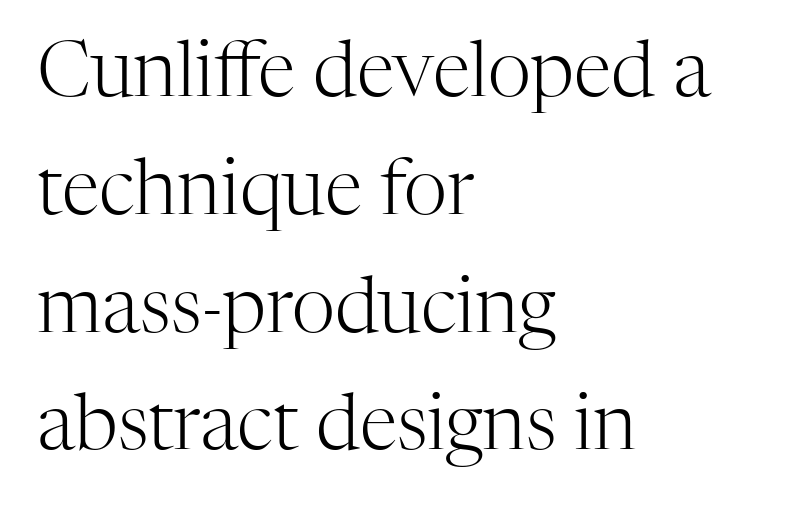
Little horizontal feet cap the strokes, marking this as serif type. Compared with typical paragraphs, the rows here are spaced about the same. No italicization has been applied; the sample stays upright. The face looks like a standard text weight, possibly lighter. Does the copy run flush right? No — it runs flush left.
